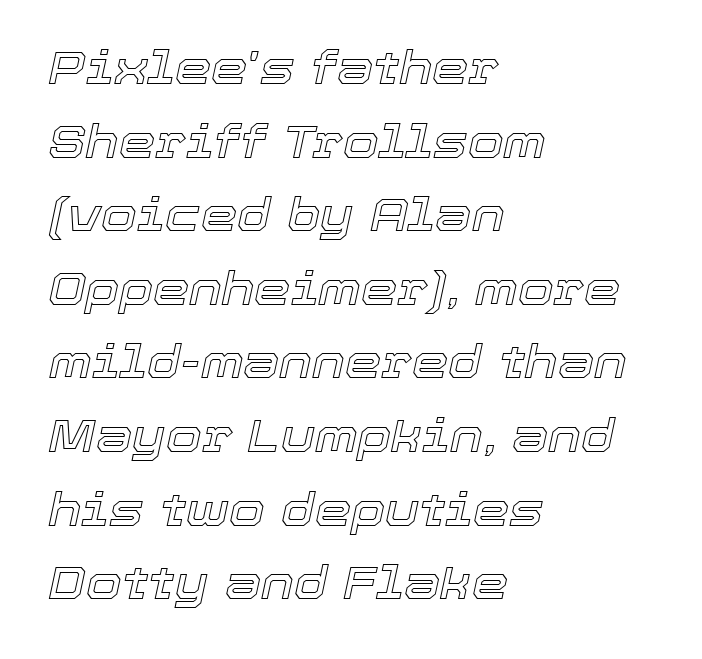
Q: Is the text italic (slanted)? A: Yes, it leans right by about 12 degrees.
Q: Is the text underlined? A: No.
Q: How is the paragraph aligned? A: Left-aligned.
Q: Is the spacing between letters normal or unusually wide? A: Normal.
Q: Is the spacing between lines tight, normal or loose? A: Normal.
Q: Width (condensed, normal, or wide)? A: Normal.
Q: x-height? A: Medium.
Q: Monospaced? A: No.
